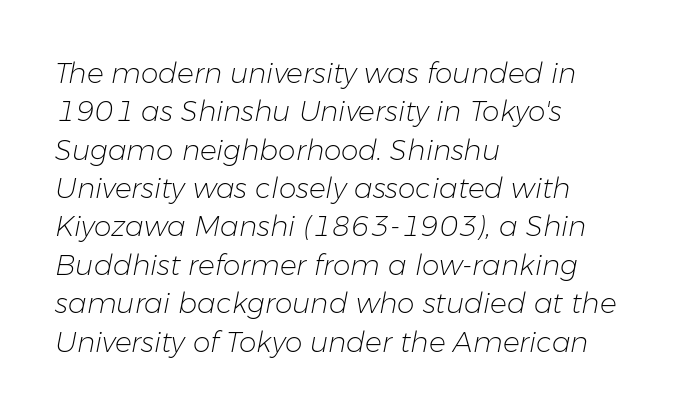
Q: Is the text bold? A: No.
Q: Is the text italic (slanted)? A: Yes, it leans right by about 11 degrees.
Q: Is the text underlined? A: No.
Q: How is the paragraph aligned? A: Left-aligned.
Q: Is the spacing between letters normal or unusually wide? A: Normal.
Q: Is the spacing between lines tight, normal or loose? A: Normal.
Q: Width (condensed, normal, or wide)? A: Normal.
Q: Stroke contrast? A: Low.
Q: x-height? A: Medium.
Q: Monospaced? A: No.
